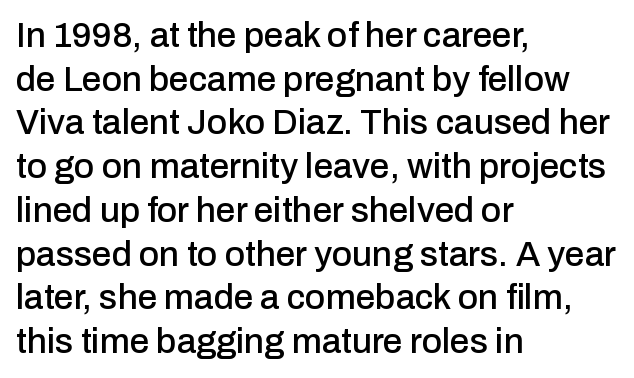
{"serif": "no", "italic": "no", "width": "normal", "stroke_contrast": "low", "x_height": "medium", "monospaced": "no", "underline": "no", "align": "left", "line_spacing": "normal", "line_spacing_ratio": 1.25, "letter_spacing": "normal", "letter_spacing_em": 0.0, "glyph_px": 35}
